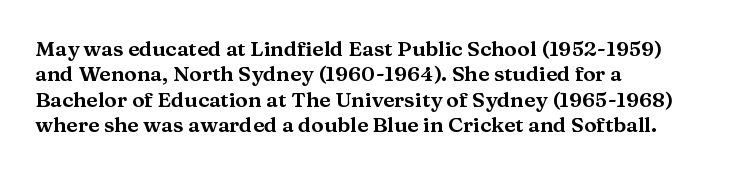
The image shows 21 px text type, upright; set left-aligned, line spacing 1.21x, normal letter spacing, not underlined.
